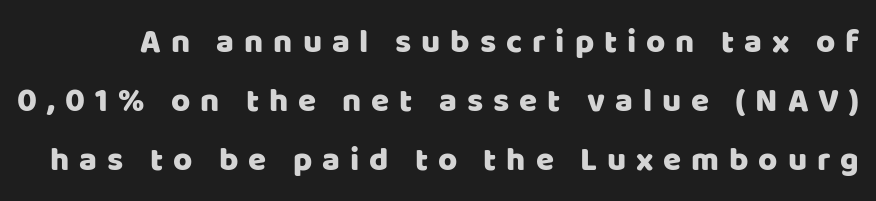
The image shows 33 px sans-serif type, upright; set line spacing 1.79x, unusually wide letter spacing (+0.3 em), not underlined; low stroke contrast and a large x-height.
